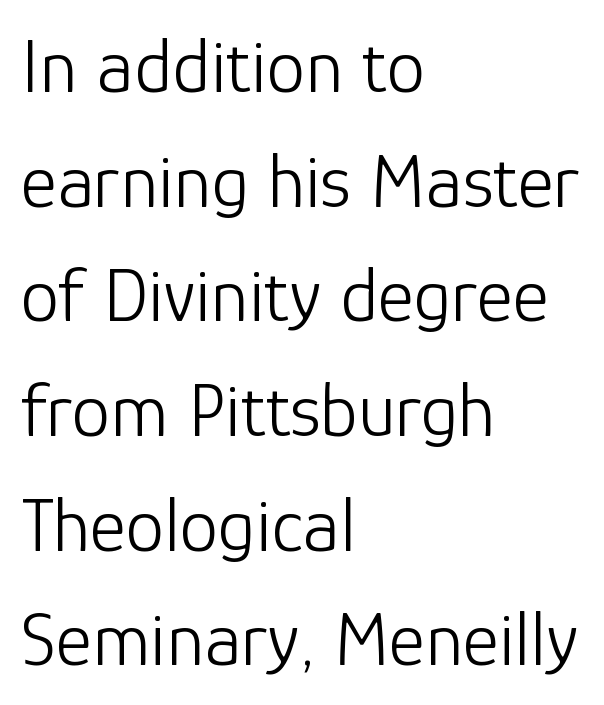
Serif or sans? Sans — the stroke terminals are bare. Vertical spacing — default. Each row of text sits above clean, open space. This sample uses plain, unmodified letter spacing.
